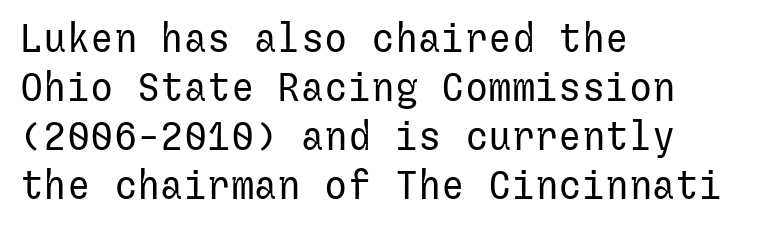
Q: Is the text bold? A: No.
Q: Is the text italic (slanted)? A: No, it is upright.
Q: Is the typeface a serif or a sans-serif typeface? A: Sans-serif.
Q: Is the text underlined? A: No.
Q: How is the paragraph aligned? A: Left-aligned.
Q: Is the spacing between letters normal or unusually wide? A: Normal.
Q: Is the spacing between lines tight, normal or loose? A: Normal.
Q: Width (condensed, normal, or wide)? A: Normal.
Q: Stroke contrast? A: Low.
Q: x-height? A: Medium.
